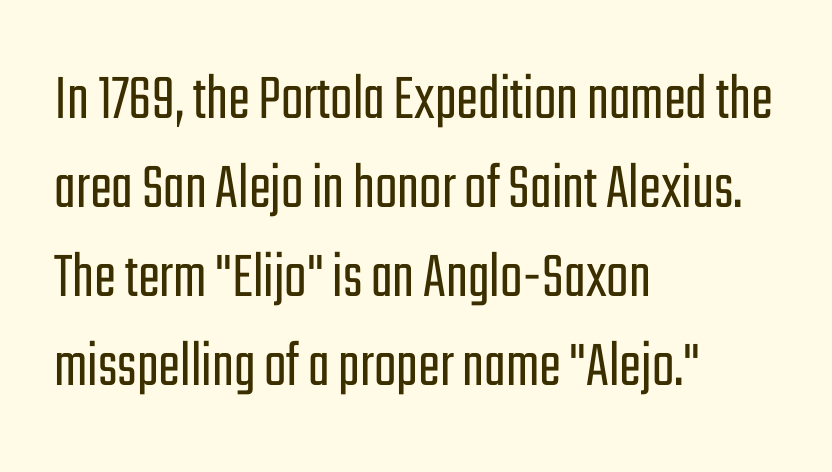
{"serif": "no", "italic": "no", "bold": "no", "weight": "light", "width": "condensed", "stroke_contrast": "low", "x_height": "medium", "monospaced": "no", "underline": "no", "align": "left", "line_spacing": "normal", "line_spacing_ratio": 1.35, "letter_spacing": "normal", "letter_spacing_em": 0.0, "glyph_px": 66}
